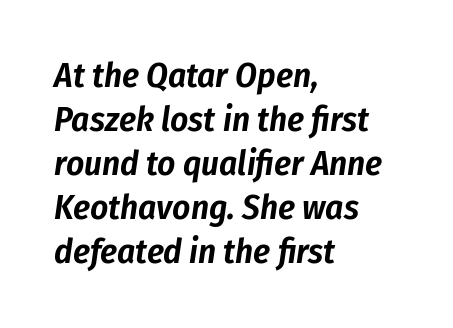
The image shows 35 px condensed type, italic (leaning right); set left-aligned, normal line spacing (1.26x), normal letter spacing, not underlined; low stroke contrast and a medium x-height.
